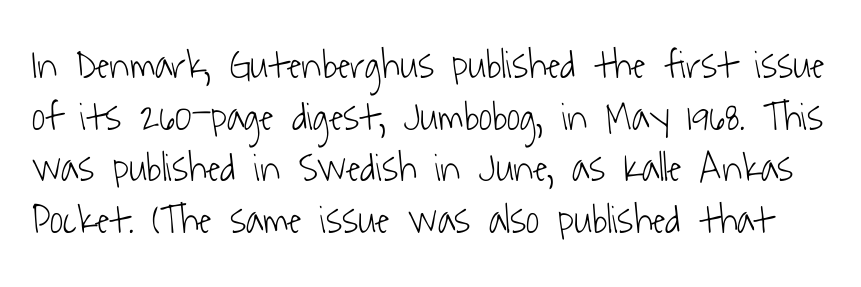
Classification — sans serif. Here the designer chose a conventional face with non-uniform glyph widths. Each word holds together tightly as a unit, with standard inter-letter gaps. The passage shown is not underscored anywhere. This reads as an unemphasized weight, regular at the heaviest.
